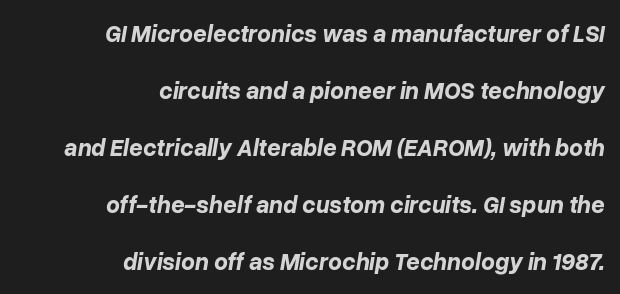
Q: Is the text bold? A: Yes.
Q: Is the text italic (slanted)? A: Yes, it leans right by about 10 degrees.
Q: Is the text underlined? A: No.
Q: How is the paragraph aligned? A: Right-aligned.
Q: Is the spacing between letters normal or unusually wide? A: Normal.
Q: Is the spacing between lines tight, normal or loose? A: Loose.
